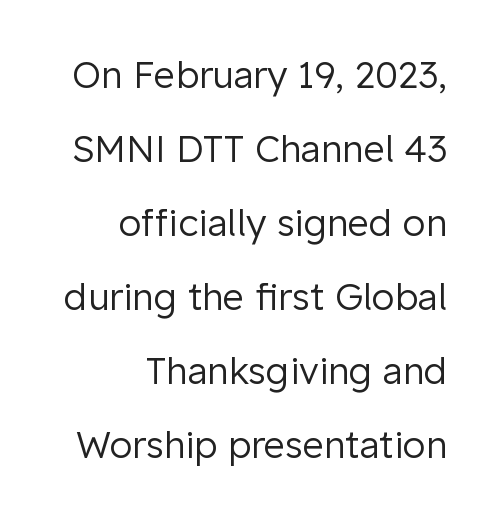
Q: Is the text bold? A: No.
Q: Is the text italic (slanted)? A: No, it is upright.
Q: Is the typeface a serif or a sans-serif typeface? A: Sans-serif.
Q: Is the text underlined? A: No.
Q: How is the paragraph aligned? A: Right-aligned.
Q: Is the spacing between letters normal or unusually wide? A: Normal.
Q: Is the spacing between lines tight, normal or loose? A: Loose.
Q: Width (condensed, normal, or wide)? A: Normal.
Q: Stroke contrast? A: Low.
Q: x-height? A: Medium.
Q: Monospaced? A: No.
